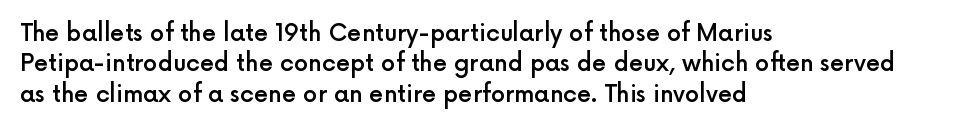
The image shows 23 px text type, upright; set left-aligned, normal line spacing (1.32x), normal letter spacing, not underlined.
